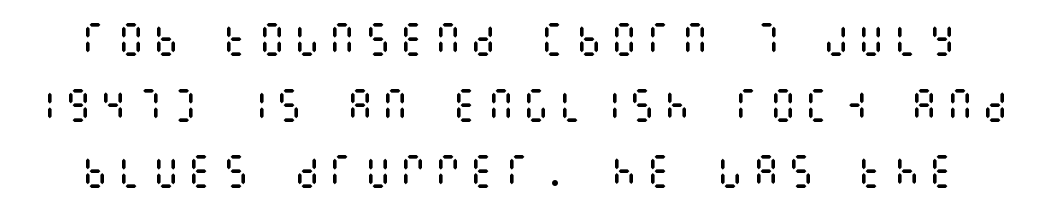
The image shows 36 px regular-weight, condensed type, upright; set line spacing 1.84x, not underlined; medium stroke contrast and a large x-height.
